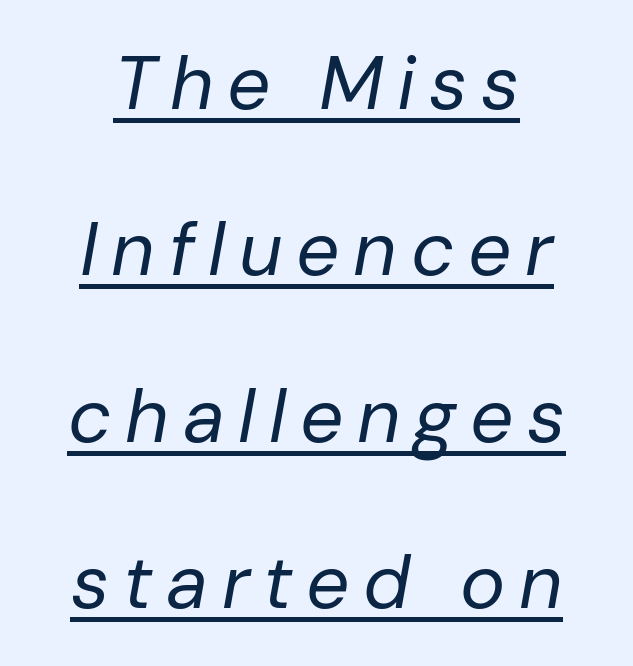
The image shows 76 px regular-weight type, italic (leaning right); set centered, loose line spacing (2.19x), underlined; low stroke contrast and a medium x-height.
